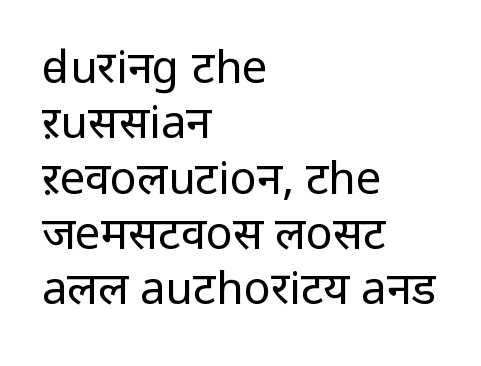
The image shows 45 px regular-weight sans-serif type, upright; set left-aligned, line spacing 1.23x, normal letter spacing, not underlined; low stroke contrast and a medium x-height.
